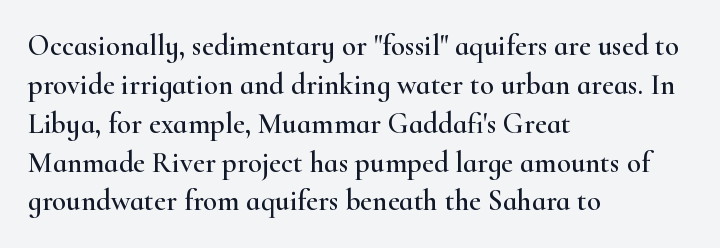
The image shows 29 px wide serif type, upright; set left-aligned, normal line spacing (1.34x), normal letter spacing, not underlined; high stroke contrast and a small x-height.
